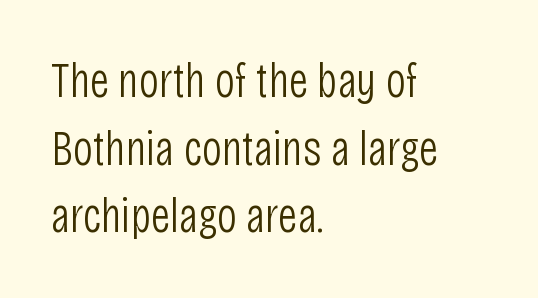
The image shows 49 px light, condensed sans-serif type, upright; set left-aligned, normal line spacing (1.38x), normal letter spacing, not underlined; low stroke contrast and a large x-height.
